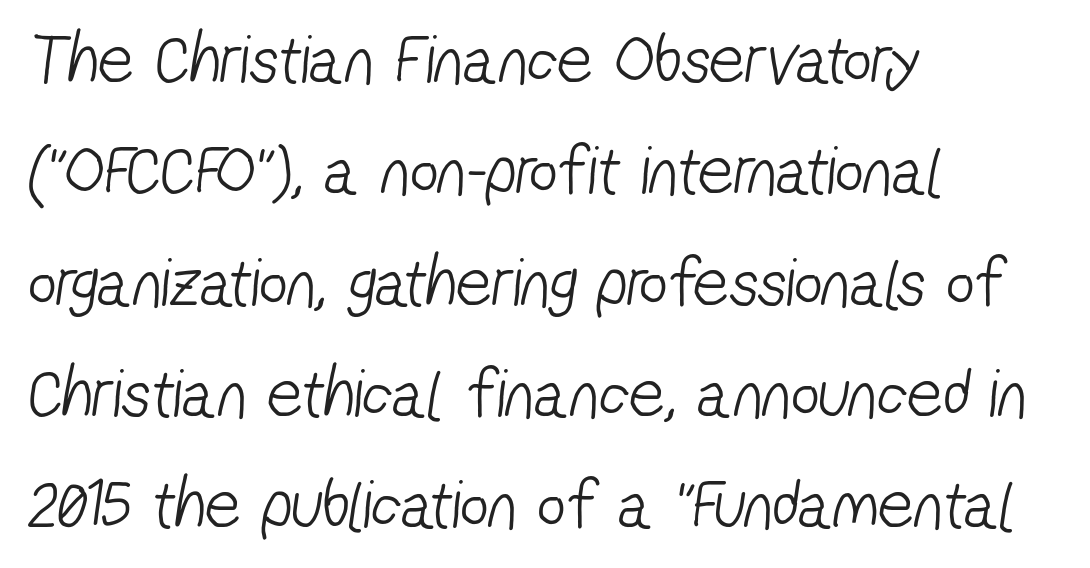
The space between consecutive lines is moderate. Each stroke keeps to a modest, everyday thickness or less. These lines are composed in type without serifs. Horizontally, the lines are justified to the leading edge only. Look at the tracking — it's just the regular setting, nothing added. Underlining? Definitely not there.
